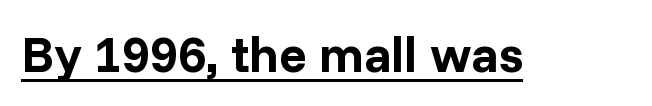
The characters look thick and weighty, a clear bold. A typesetter would call this proportional, since set widths differ per character. Each letter's strokes conclude bluntly, with no projecting serifs. Each word holds together tightly as a unit, with standard inter-letter gaps.
